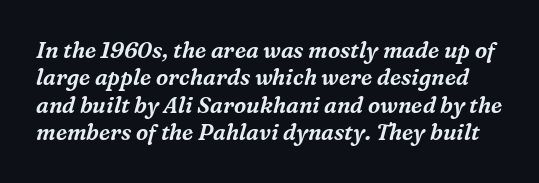
Q: Is the text italic (slanted)? A: Yes, it leans right by about 16 degrees.
Q: Is the text underlined? A: No.
Q: Is the spacing between letters normal or unusually wide? A: Normal.
Q: Is the spacing between lines tight, normal or loose? A: Normal.
